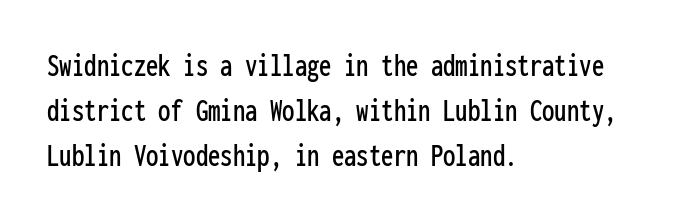
Q: Is the text italic (slanted)? A: No, it is upright.
Q: Is the typeface a serif or a sans-serif typeface? A: Sans-serif.
Q: Is the text underlined? A: No.
Q: How is the paragraph aligned? A: Left-aligned.
Q: Is the spacing between letters normal or unusually wide? A: Normal.
Q: Is the spacing between lines tight, normal or loose? A: Normal.
Q: Width (condensed, normal, or wide)? A: Condensed.
Q: Stroke contrast? A: Low.
Q: x-height? A: Medium.
Q: Monospaced? A: Yes.
